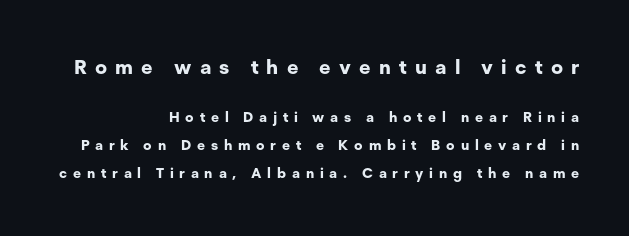
The image shows 20 px bold type, upright; set right-aligned, loose line spacing (1.97x), unusually wide letter spacing (+0.41 em), not underlined; the first (top) block is 1.43x larger.
